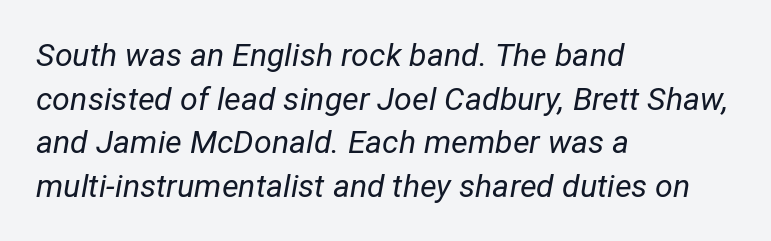
The image shows 32 px regular-weight type, italic (leaning right); set left-aligned, normal line spacing (1.36x), normal letter spacing, not underlined; low stroke contrast and a medium x-height.
